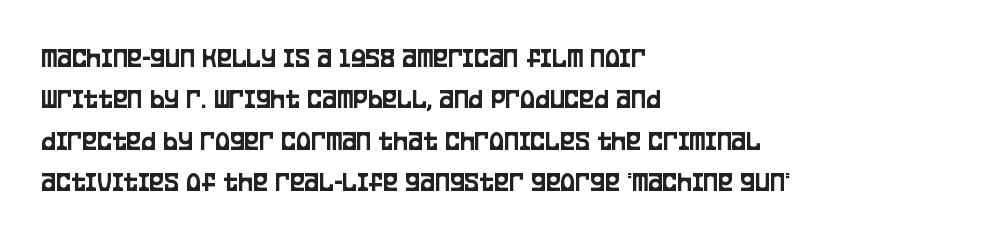
The strip under each line holds only bare page. The paragraph has a hard left edge and a soft right edge. In terms of posture, this sample is upright. The letters advance in unequal steps, a hallmark of proportional type. Is there much room between lines? A standard amount, neither cramped nor airy.
